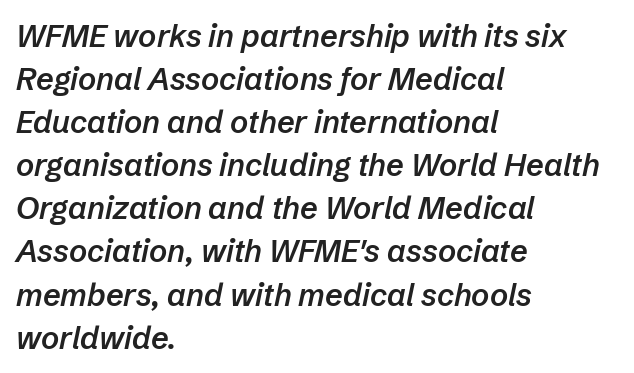
Q: Is the text bold? A: Semi-bold.
Q: Is the text italic (slanted)? A: Yes, it leans right by about 12 degrees.
Q: Is the text underlined? A: No.
Q: How is the paragraph aligned? A: Left-aligned.
Q: Is the spacing between letters normal or unusually wide? A: Normal.
Q: Is the spacing between lines tight, normal or loose? A: Normal.
Q: Width (condensed, normal, or wide)? A: Normal.
Q: Stroke contrast? A: Low.
Q: x-height? A: Medium.
Q: Monospaced? A: No.
